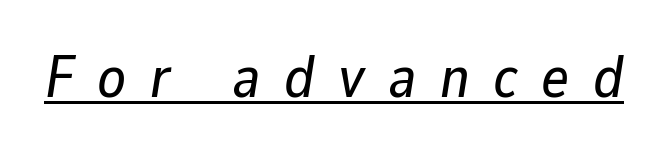
The image shows 59 px text type, italic (leaning right); set unusually wide letter spacing (+0.4 em), underlined; low stroke contrast and a medium x-height.
